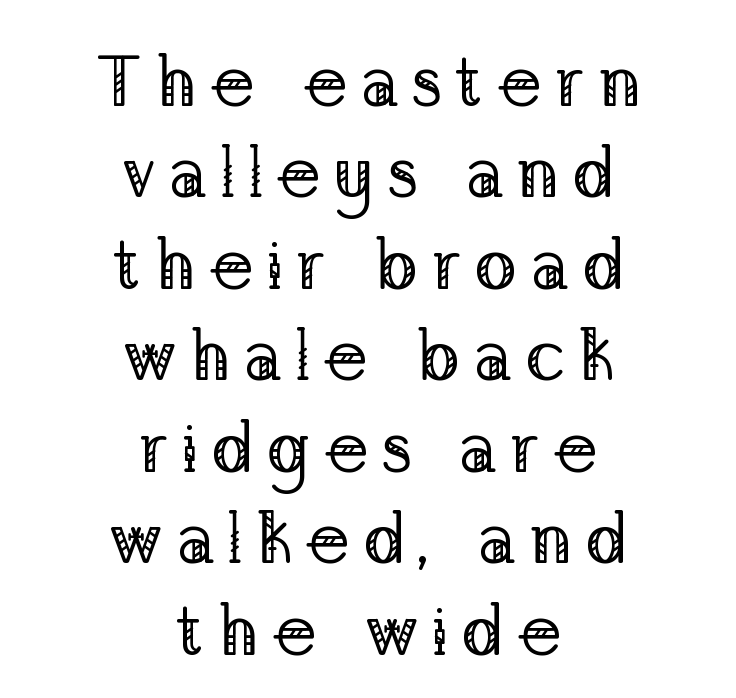
The image shows 72 px regular-weight serif type, upright; set centered, normal line spacing (1.27x), not underlined; low stroke contrast and a medium x-height.
